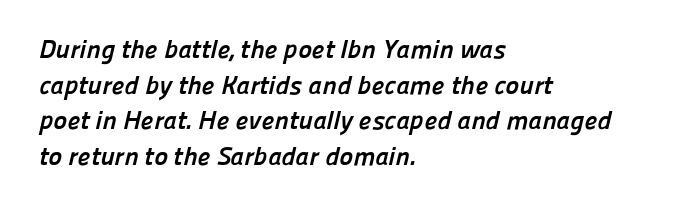
The image shows 26 px bold type; set left-aligned, normal line spacing (1.37x), normal letter spacing, not underlined.
